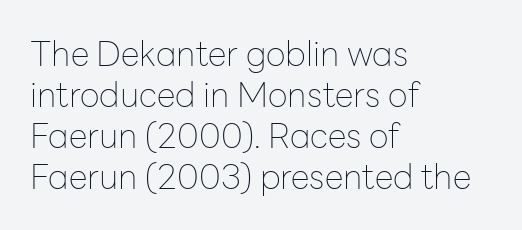
Q: Is the text bold? A: No.
Q: Is the text italic (slanted)? A: No, it is upright.
Q: Is the typeface a serif or a sans-serif typeface? A: Sans-serif.
Q: Is the text underlined? A: No.
Q: How is the paragraph aligned? A: Left-aligned.
Q: Is the spacing between letters normal or unusually wide? A: Normal.
Q: Width (condensed, normal, or wide)? A: Normal.
Q: Stroke contrast? A: Low.
Q: x-height? A: Medium.
Q: Monospaced? A: No.
